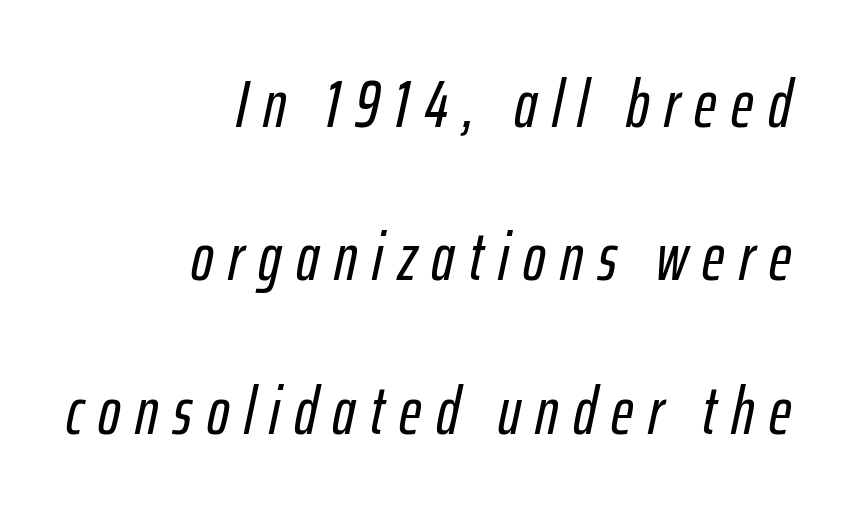
{"italic": "yes", "lean": "right", "slant_degrees": 12, "width": "condensed", "stroke_contrast": "low", "x_height": "medium", "monospaced": "no", "underline": "no", "align": "right", "line_spacing": "loose", "line_spacing_ratio": 2.29, "letter_spacing": "wide", "letter_spacing_em": 0.22, "glyph_px": 67}
